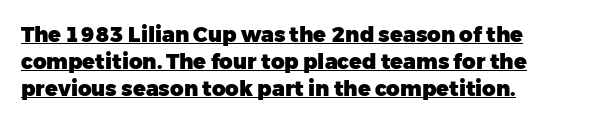
In CSS terms this would be text-align: left. These characters rest on top of a visible drawn line. Vertical spacing — default. Italic: no, the glyphs are upright roman. This is heavy type, rendered in bold. The rendering keeps characters at their native spacing.
